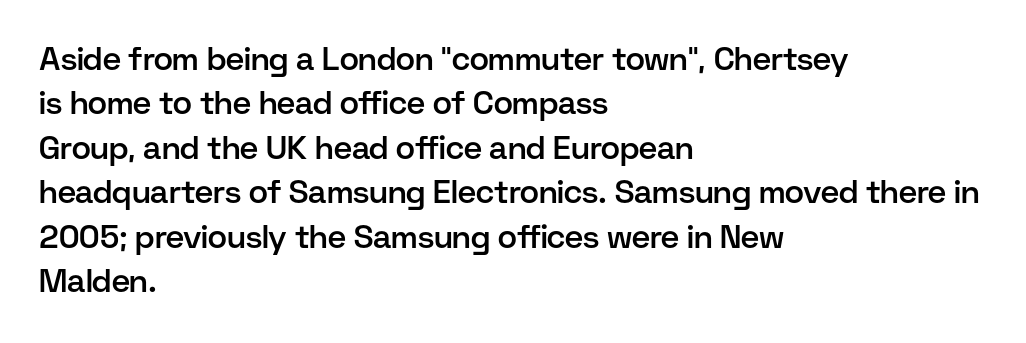
The image shows 32 px semibold sans-serif type, upright; set left-aligned, normal line spacing (1.39x), normal letter spacing, not underlined; low stroke contrast and a medium x-height.
